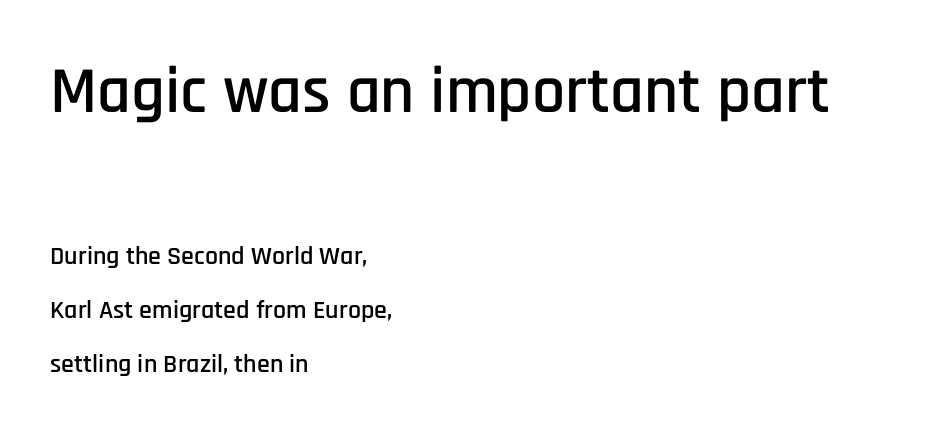
The image shows 66 px condensed sans-serif type, upright; set left-aligned, loose line spacing (2.07x), normal letter spacing, not underlined; the first (top) block is 2.54x larger; low stroke contrast and a large x-height.
